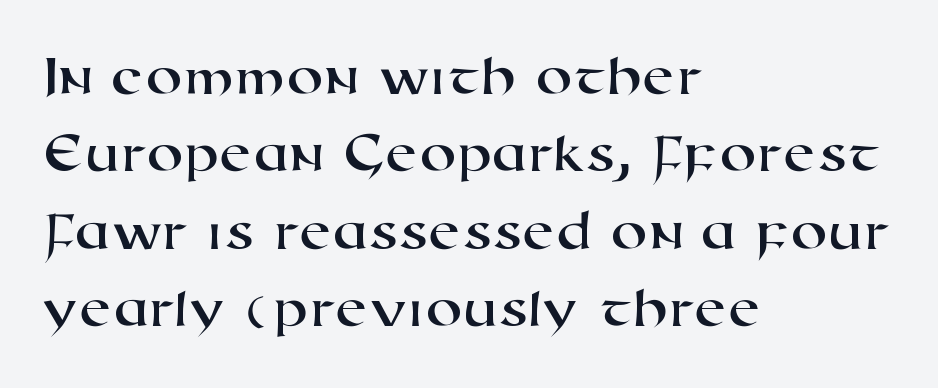
{"serif": "no", "width": "wide", "stroke_contrast": "high", "x_height": "medium", "monospaced": "no", "underline": "no", "align": "left", "line_spacing": "normal", "line_spacing_ratio": 1.31, "letter_spacing": "normal", "letter_spacing_em": 0.0, "glyph_px": 59}
